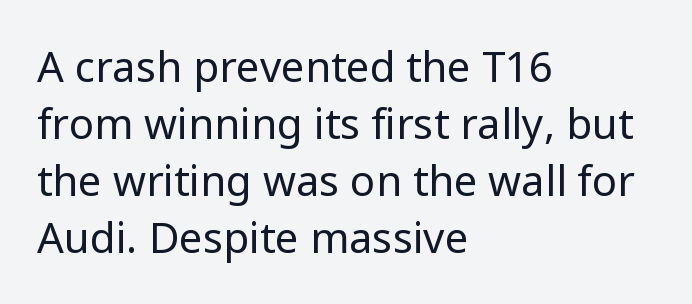
Type style note: lacks serifs. The face looks like a standard text weight, possibly lighter. A roman cut, with each character standing at attention. Inter-character spacing is left at the font's built-in metrics.
